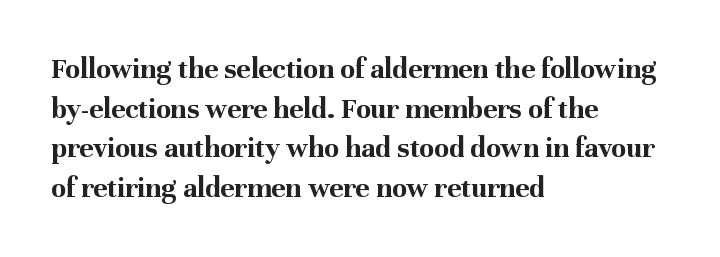
{"serif": "yes", "italic": "no", "bold": "yes", "weight": "bold", "width": "normal", "stroke_contrast": "medium", "x_height": "medium", "monospaced": "no", "underline": "no", "align": "left", "line_spacing": "normal", "line_spacing_ratio": 1.32, "letter_spacing": "normal", "letter_spacing_em": 0.0, "glyph_px": 30}
